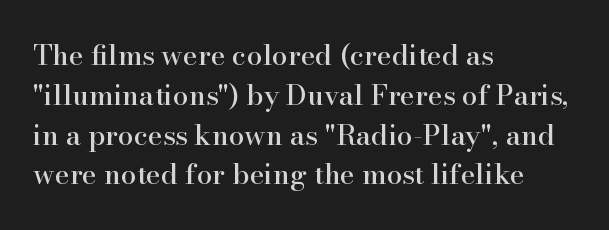
Q: Is the text italic (slanted)? A: No, it is upright.
Q: Is the typeface a serif or a sans-serif typeface? A: Serif.
Q: Is the text underlined? A: No.
Q: How is the paragraph aligned? A: Left-aligned.
Q: Is the spacing between letters normal or unusually wide? A: Normal.
Q: Is the spacing between lines tight, normal or loose? A: Normal.
Q: Width (condensed, normal, or wide)? A: Normal.
Q: Stroke contrast? A: High.
Q: x-height? A: Small.
Q: Monospaced? A: No.
